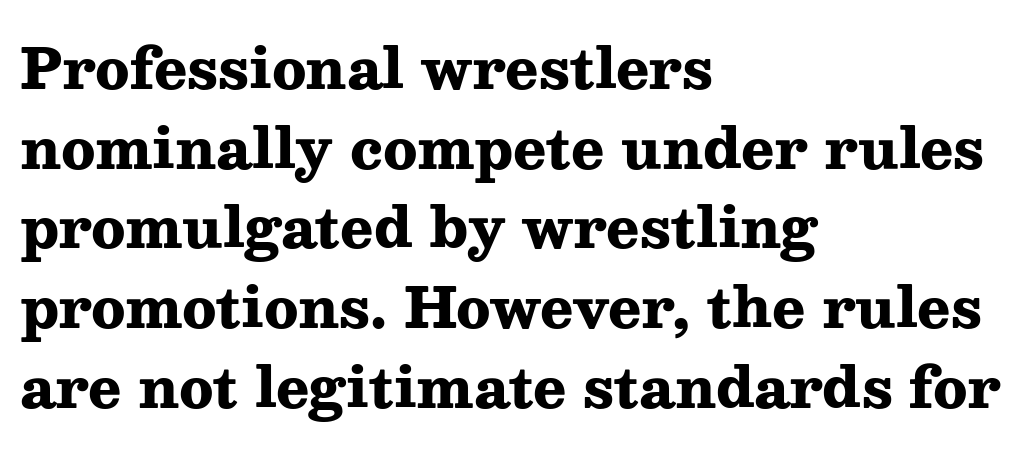
{"serif": "yes", "italic": "no", "bold": "yes", "weight": "heavy", "width": "wide", "stroke_contrast": "medium", "x_height": "medium", "monospaced": "no", "underline": "no", "align": "left", "line_spacing": "normal", "line_spacing_ratio": 1.45, "letter_spacing": "normal", "letter_spacing_em": 0.0, "glyph_px": 55}
